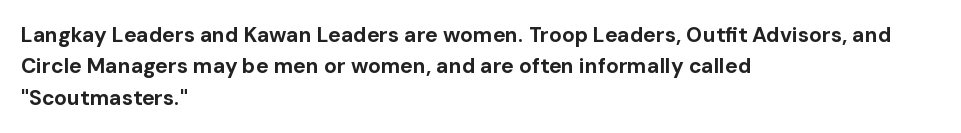
Q: Is the text bold? A: Yes.
Q: Is the text italic (slanted)? A: No, it is upright.
Q: Is the text underlined? A: No.
Q: How is the paragraph aligned? A: Left-aligned.
Q: Is the spacing between letters normal or unusually wide? A: Normal.
Q: Is the spacing between lines tight, normal or loose? A: Normal.
